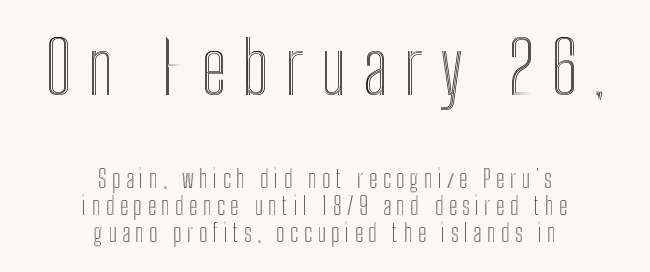
{"italic": "no", "width": "condensed", "x_height": "medium", "monospaced": "no", "underline": "no", "align": "center", "line_spacing": "tight", "line_spacing_ratio": 1.13, "letter_spacing": "wide", "letter_spacing_em": 0.22, "larger_block": "first", "size_ratio": 3.04, "glyph_px": 73}
